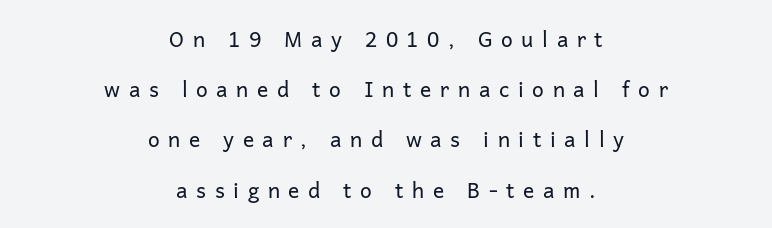
Q: Is the text bold? A: No.
Q: Is the text italic (slanted)? A: No, it is upright.
Q: Is the text underlined? A: No.
Q: How is the paragraph aligned? A: Centered.
Q: Is the spacing between letters normal or unusually wide? A: Unusually wide.
Q: Is the spacing between lines tight, normal or loose? A: Loose.
